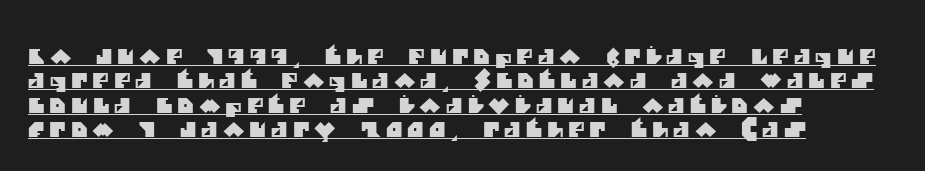
Words appear elongated and porous because spacing is wide. The specimen includes a rule beneath the text block's lines. Horizontal alignment here is leftward, the default for most running prose.
